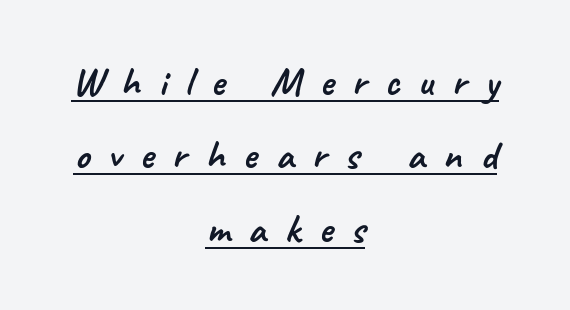
The image shows 41 px sans-serif type; set centered, line spacing 1.79x, unusually wide letter spacing (+0.45 em), underlined; low stroke contrast and a small x-height.
